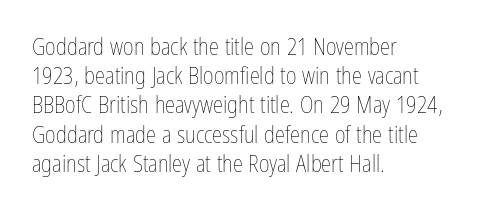
Q: Is the text bold? A: No.
Q: Is the text italic (slanted)? A: No, it is upright.
Q: Is the text underlined? A: No.
Q: How is the paragraph aligned? A: Left-aligned.
Q: Is the spacing between letters normal or unusually wide? A: Normal.
Q: Is the spacing between lines tight, normal or loose? A: Normal.
